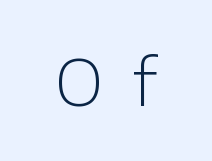
This reads as an unemphasized weight, regular at the heaviest. You could not count columns in this text — the font is proportionally spaced. Compared with typical body copy, the letter spacing here is much looser. Font category for this specimen: sans-serif. This is the regular roman posture of the typeface. Letters rest on an invisible, unmarked baseline.
